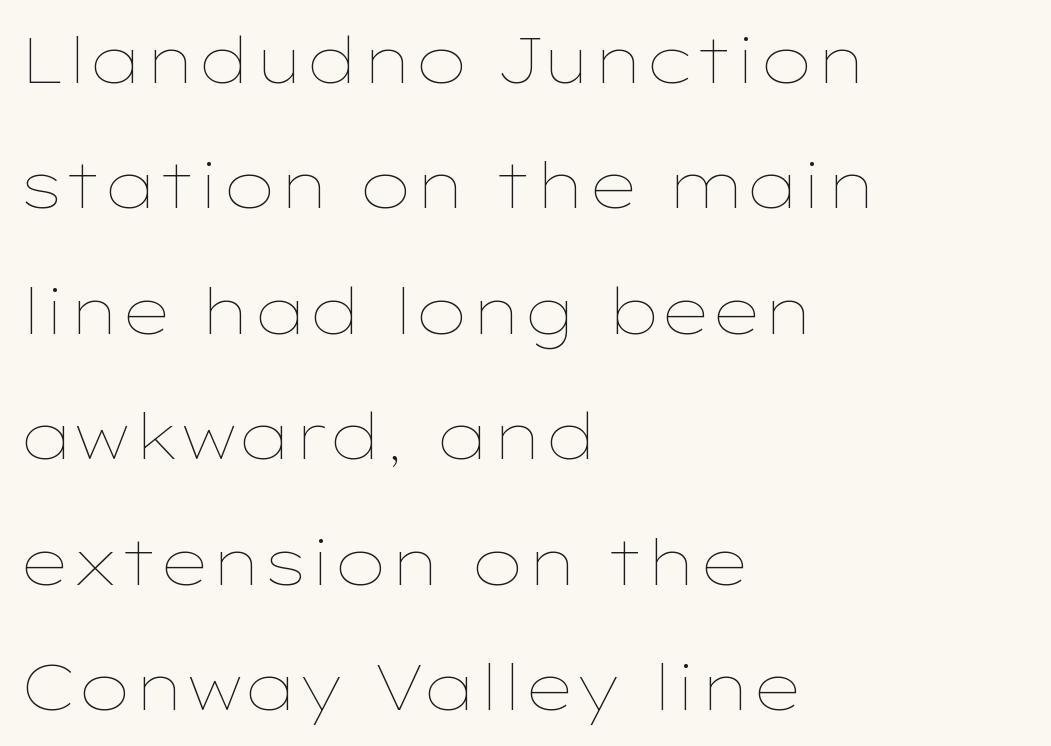
Q: Is the text bold? A: No.
Q: Is the text italic (slanted)? A: No, it is upright.
Q: Is the text underlined? A: No.
Q: How is the paragraph aligned? A: Left-aligned.
Q: Is the spacing between letters normal or unusually wide? A: Normal.
Q: Is the spacing between lines tight, normal or loose? A: Loose.
Q: Width (condensed, normal, or wide)? A: Wide.
Q: Stroke contrast? A: Low.
Q: x-height? A: Medium.
Q: Monospaced? A: No.
